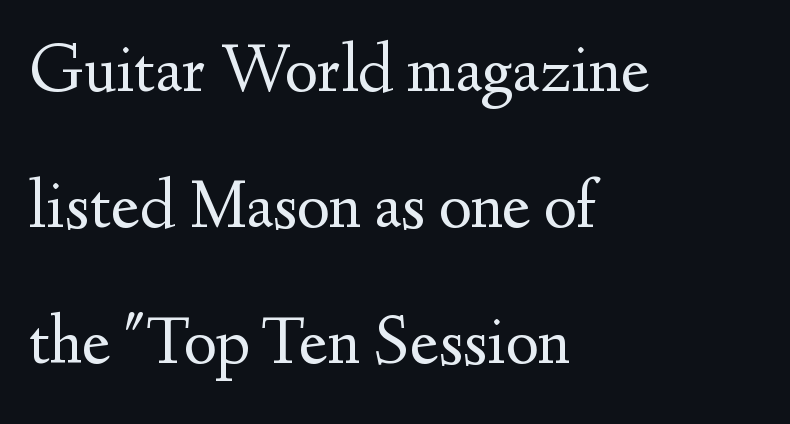
{"serif": "yes", "italic": "no", "bold": "no", "weight": "regular", "width": "normal", "stroke_contrast": "medium", "x_height": "small", "monospaced": "no", "underline": "no", "align": "left", "line_spacing": "loose", "line_spacing_ratio": 1.94, "letter_spacing": "normal", "letter_spacing_em": 0.0, "glyph_px": 70}
